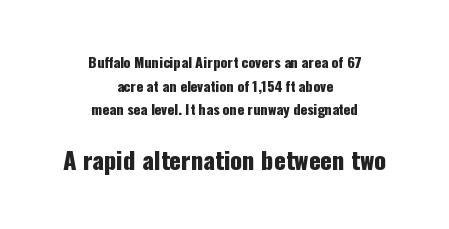
{"italic": "no", "underline": "no", "align": "center", "line_spacing": "normal", "line_spacing_ratio": 1.69, "letter_spacing": "normal", "letter_spacing_em": 0.0, "larger_block": "second", "size_ratio": 1.71, "glyph_px": 24}
